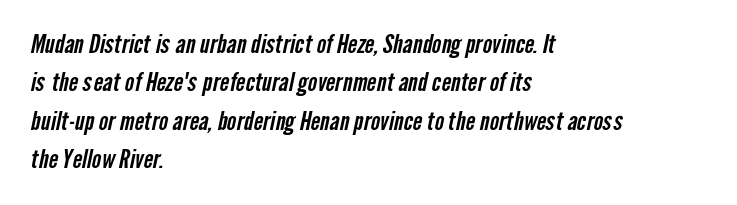
The image shows 25 px text type; set left-aligned, normal line spacing (1.54x), normal letter spacing, not underlined.
